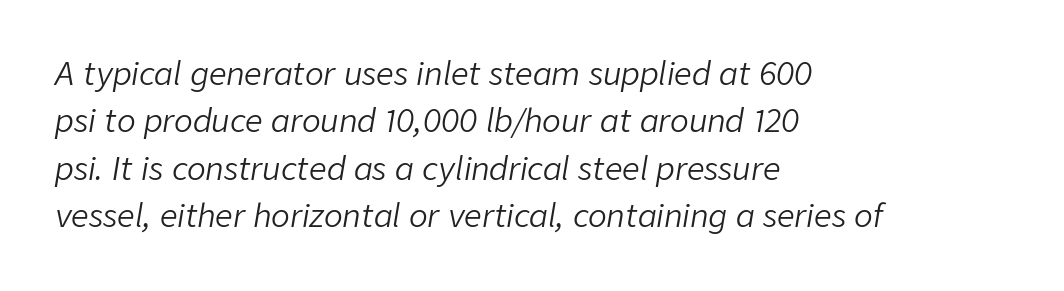
Q: Is the text bold? A: No.
Q: Is the text italic (slanted)? A: Yes, it leans right by about 9 degrees.
Q: Is the text underlined? A: No.
Q: How is the paragraph aligned? A: Left-aligned.
Q: Is the spacing between letters normal or unusually wide? A: Normal.
Q: Is the spacing between lines tight, normal or loose? A: Normal.
Q: Width (condensed, normal, or wide)? A: Normal.
Q: Stroke contrast? A: Low.
Q: x-height? A: Medium.
Q: Monospaced? A: No.
